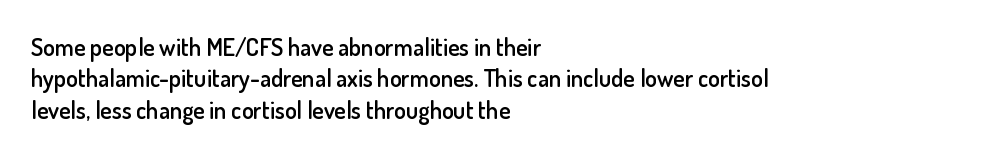
The image shows 24 px text type, upright; set left-aligned, normal line spacing (1.31x), normal letter spacing, not underlined.
